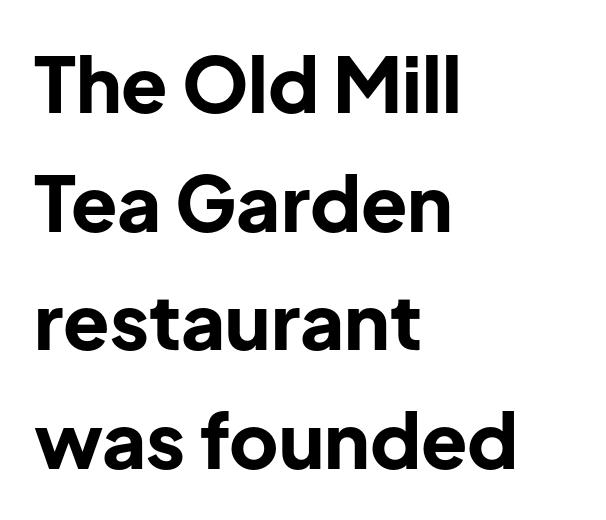
Q: Is the text bold? A: Yes.
Q: Is the text italic (slanted)? A: No, it is upright.
Q: Is the typeface a serif or a sans-serif typeface? A: Sans-serif.
Q: Is the text underlined? A: No.
Q: How is the paragraph aligned? A: Left-aligned.
Q: Is the spacing between letters normal or unusually wide? A: Normal.
Q: Is the spacing between lines tight, normal or loose? A: Normal.
Q: Width (condensed, normal, or wide)? A: Normal.
Q: Stroke contrast? A: Low.
Q: x-height? A: Medium.
Q: Monospaced? A: No.
